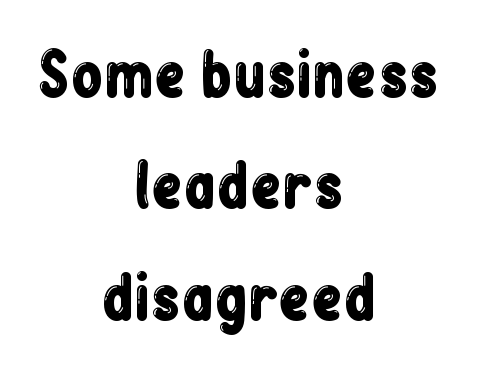
The image shows 58 px condensed sans-serif type, upright; set centered, loose line spacing (1.92x), normal letter spacing, not underlined; low stroke contrast and a medium x-height.
